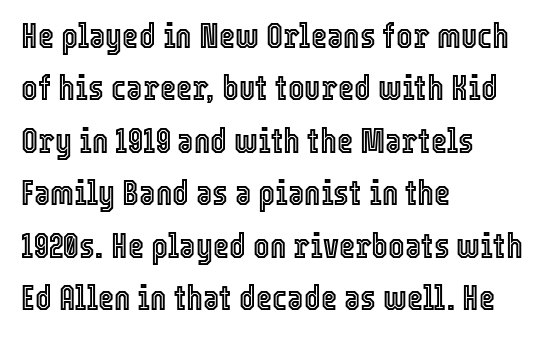
Q: Is the text italic (slanted)? A: No, it is upright.
Q: Is the text underlined? A: No.
Q: How is the paragraph aligned? A: Left-aligned.
Q: Is the spacing between letters normal or unusually wide? A: Normal.
Q: Is the spacing between lines tight, normal or loose? A: Normal.
Q: Width (condensed, normal, or wide)? A: Condensed.
Q: x-height? A: Medium.
Q: Monospaced? A: No.
